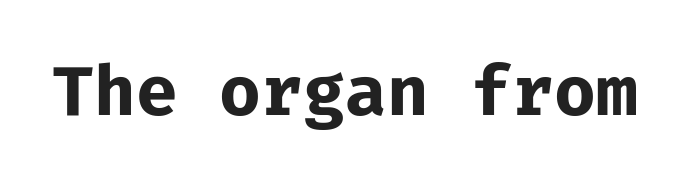
Q: Is the text bold? A: Yes.
Q: Is the text italic (slanted)? A: No, it is upright.
Q: Is the typeface a serif or a sans-serif typeface? A: Sans-serif.
Q: Is the text underlined? A: No.
Q: Is the spacing between letters normal or unusually wide? A: Normal.
Q: Width (condensed, normal, or wide)? A: Normal.
Q: Stroke contrast? A: Low.
Q: x-height? A: Medium.
Q: Monospaced? A: Yes.
